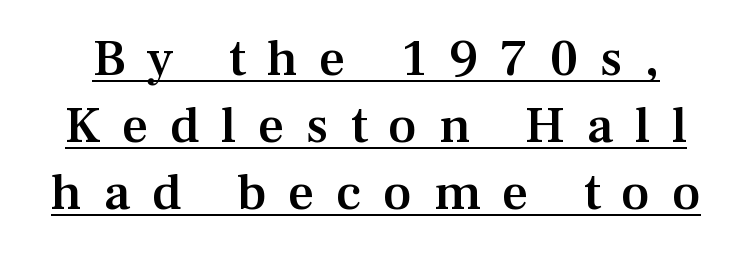
You could not count columns in this text — the font is proportionally spaced. Does the leading feel generous? No, just average. You can tell it's not italic because the verticals are truly vertical. The passage shown is typeset with a serif family. Compared with undecorated copy, this sample adds a rule below the words.
